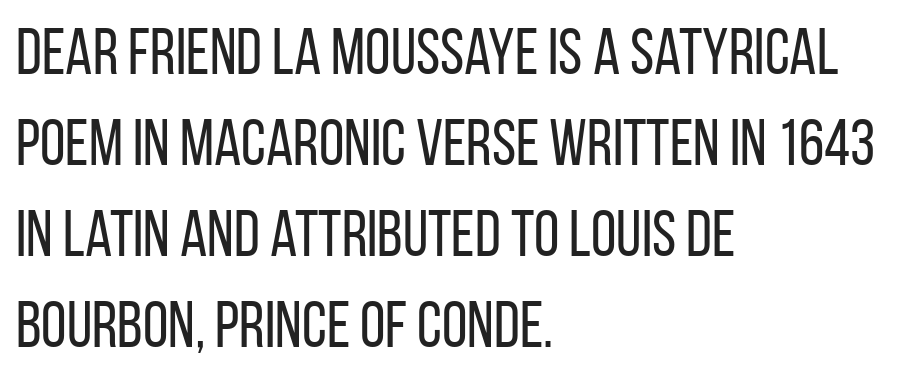
Q: Is the text bold? A: No.
Q: Is the text italic (slanted)? A: No, it is upright.
Q: Is the typeface a serif or a sans-serif typeface? A: Sans-serif.
Q: Is the text underlined? A: No.
Q: How is the paragraph aligned? A: Left-aligned.
Q: Is the spacing between letters normal or unusually wide? A: Normal.
Q: Is the spacing between lines tight, normal or loose? A: Normal.
Q: Width (condensed, normal, or wide)? A: Condensed.
Q: Stroke contrast? A: Low.
Q: x-height? A: Large.
Q: Monospaced? A: No.
